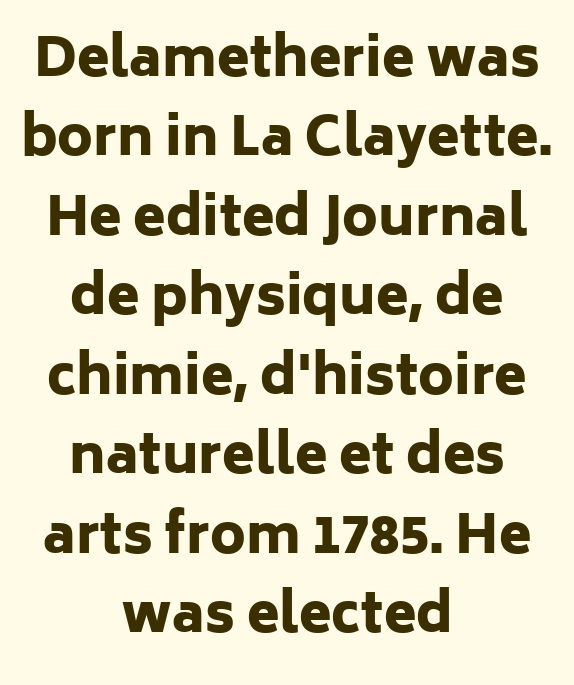
The image shows 53 px heavy sans-serif type, upright; set centered, normal line spacing (1.5x), normal letter spacing, not underlined; low stroke contrast and a medium x-height.
